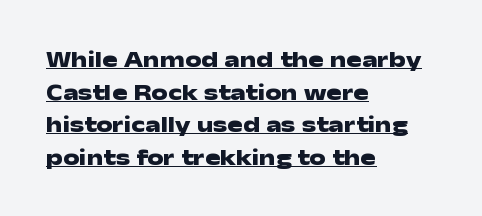
Q: Is the text bold? A: Yes.
Q: Is the text italic (slanted)? A: No, it is upright.
Q: Is the text underlined? A: Yes.
Q: How is the paragraph aligned? A: Left-aligned.
Q: Is the spacing between letters normal or unusually wide? A: Normal.
Q: Is the spacing between lines tight, normal or loose? A: Normal.
